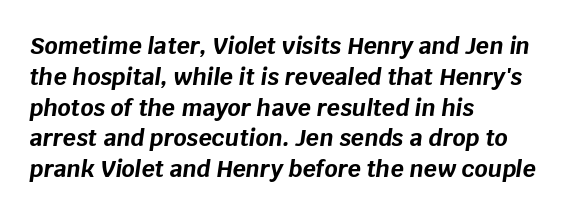
The image shows 23 px bold type, italic (leaning right); set left-aligned, normal line spacing (1.34x), normal letter spacing, not underlined.
